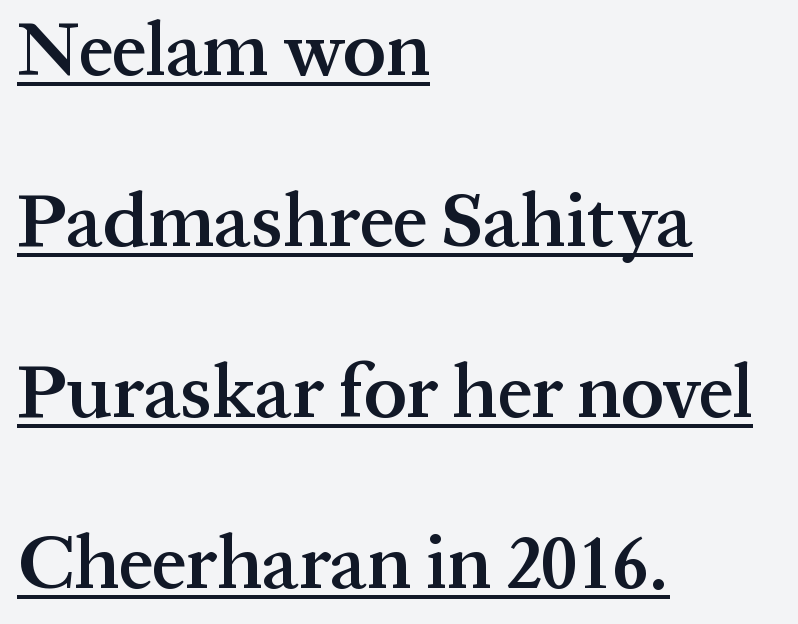
Students, observe: this is what heavily led, spacious text looks like. The typesetter has applied underlining to the passage shown. Serifs: yes, visible at the terminals of the letterforms. Casual observation: everything's shoved over to the left. Each glyph is drawn with semibold strokes, heavier than normal yet not fully bold.
